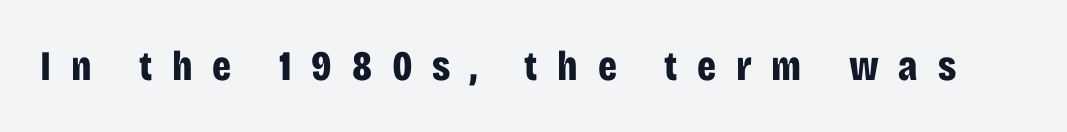
Stroke terminals: plain, sans-serif. Check the space under the baseline: it is left empty. Display-style spreading of the glyphs; the letterfit is very open. This is the regular roman posture of the typeface. The typesetting leans heavy: a genuine bold.
